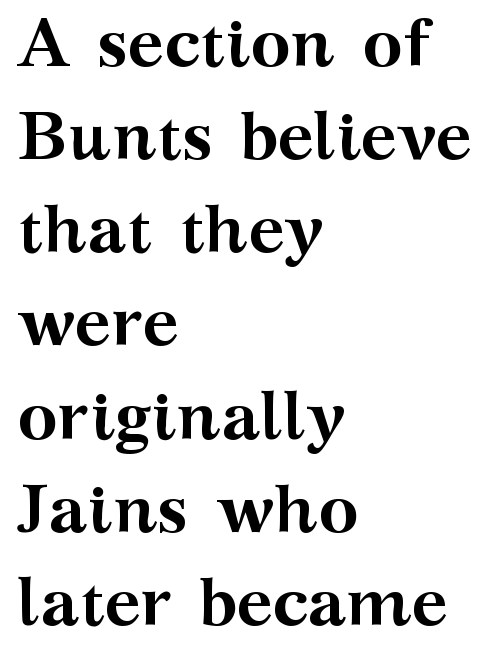
The image shows 68 px semibold, wide serif type, upright; set left-aligned, normal line spacing (1.37x), normal letter spacing, not underlined; medium stroke contrast and a medium x-height.
